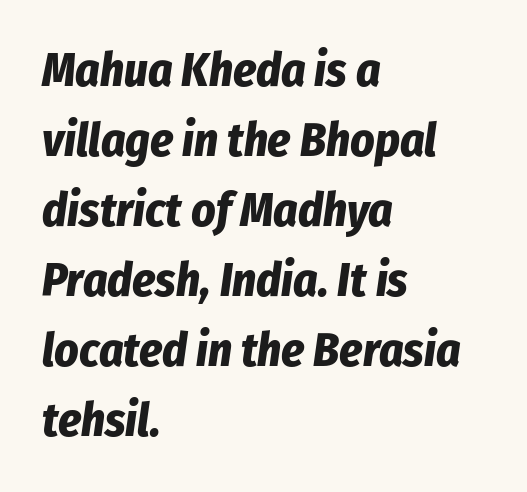
Q: Is the text bold? A: Yes.
Q: Is the text italic (slanted)? A: Yes, it leans right by about 8 degrees.
Q: Is the text underlined? A: No.
Q: How is the paragraph aligned? A: Left-aligned.
Q: Is the spacing between letters normal or unusually wide? A: Normal.
Q: Is the spacing between lines tight, normal or loose? A: Normal.
Q: Width (condensed, normal, or wide)? A: Condensed.
Q: Stroke contrast? A: Low.
Q: x-height? A: Medium.
Q: Monospaced? A: No.
